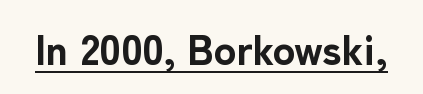
Typographically, this falls in the sans-serif category. Spacing between characters is what you'd get straight out of the box. The rendering uses natural spacing where letterforms have individual widths. Looks like someone drew a line under every word here.
